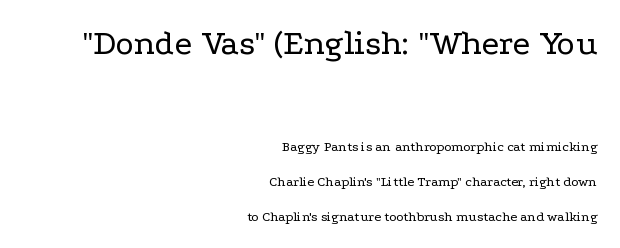
{"serif": "yes", "italic": "no", "bold": "no", "weight": "regular", "width": "wide", "stroke_contrast": "low", "x_height": "medium", "monospaced": "no", "underline": "no", "align": "right", "line_spacing": "loose", "line_spacing_ratio": 2.49, "letter_spacing": "normal", "letter_spacing_em": 0.0, "larger_block": "first", "size_ratio": 2.5, "glyph_px": 35}
